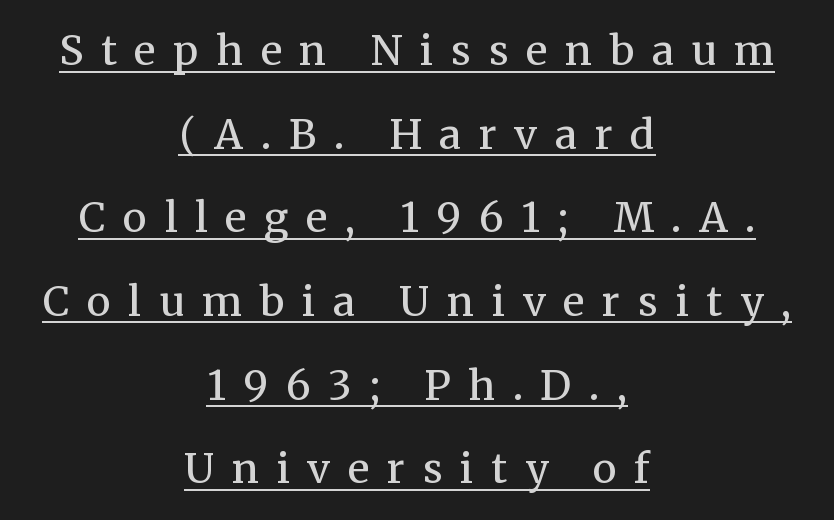
Q: Is the text bold? A: No.
Q: Is the text italic (slanted)? A: No, it is upright.
Q: Is the typeface a serif or a sans-serif typeface? A: Serif.
Q: Is the text underlined? A: Yes.
Q: How is the paragraph aligned? A: Centered.
Q: Is the spacing between letters normal or unusually wide? A: Unusually wide.
Q: Is the spacing between lines tight, normal or loose? A: Loose.
Q: Width (condensed, normal, or wide)? A: Normal.
Q: Stroke contrast? A: Medium.
Q: x-height? A: Medium.
Q: Monospaced? A: No.
